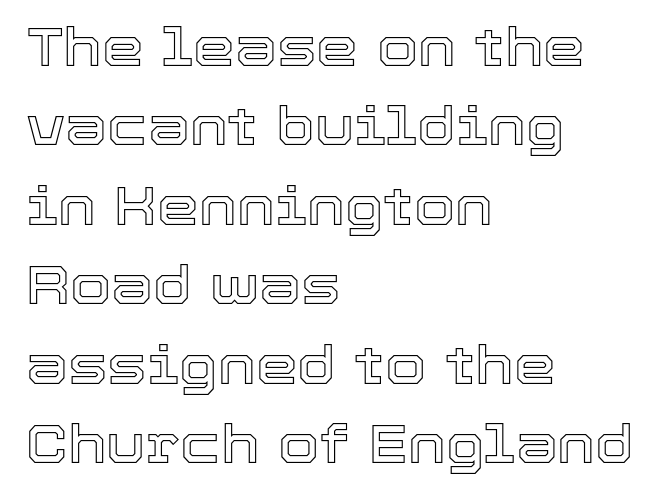
The face used here is proportionally spaced, like ordinary book or web type. Inter-character spacing is left at the font's built-in metrics. Words float on clear page, feet unadorned. Ascenders rise straight up at ninety degrees. Compared with typical paragraphs, the rows here are spaced about the same. Where is the straight margin? On the left.
